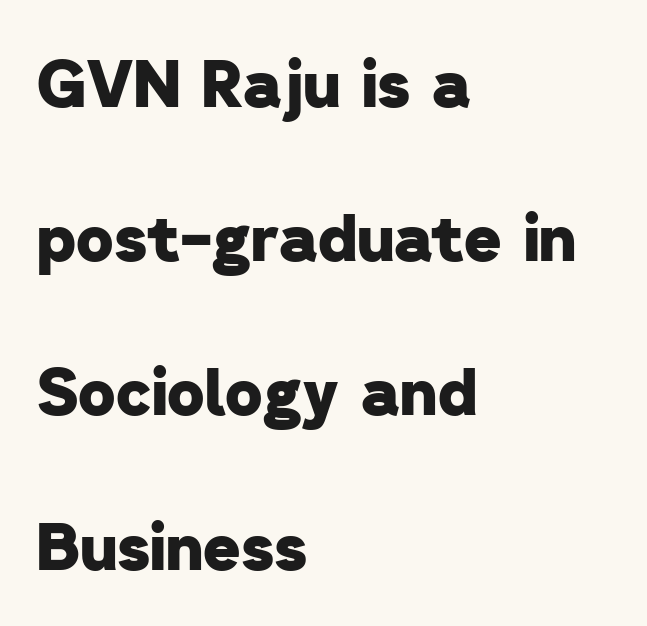
{"serif": "no", "bold": "yes", "weight": "heavy", "width": "normal", "stroke_contrast": "low", "x_height": "medium", "monospaced": "no", "underline": "no", "align": "left", "line_spacing": "loose", "line_spacing_ratio": 2.41, "letter_spacing": "normal", "letter_spacing_em": 0.0, "glyph_px": 64}
